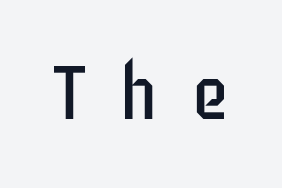
{"serif": "no", "italic": "no", "bold": "no", "weight": "regular", "width": "condensed", "stroke_contrast": "low", "x_height": "large", "monospaced": "no", "underline": "no", "letter_spacing": "wide", "letter_spacing_em": 0.43, "glyph_px": 76}
